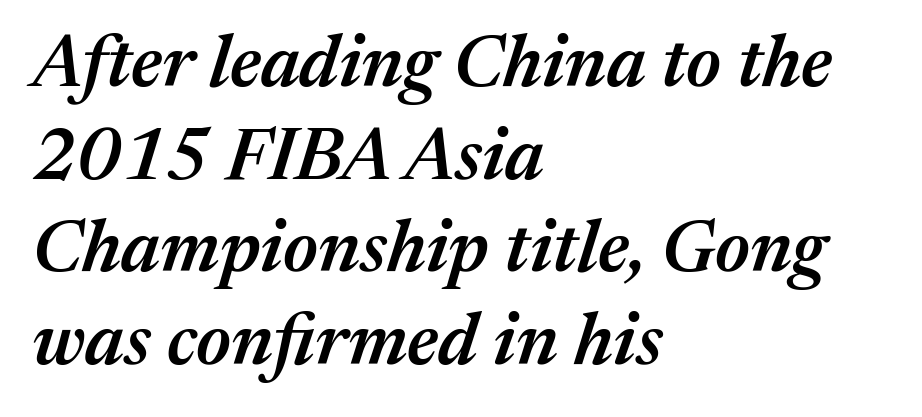
Check the space under the baseline: it is left empty. Note the varied advance widths — an 'i' is clearly narrower than an 'm'. The strokes are fattened partway — semibold, not bold. The letterforms sit shoulder to shoulder at normal distance. Every row of glyphs begins at an identical x-position on the left.
